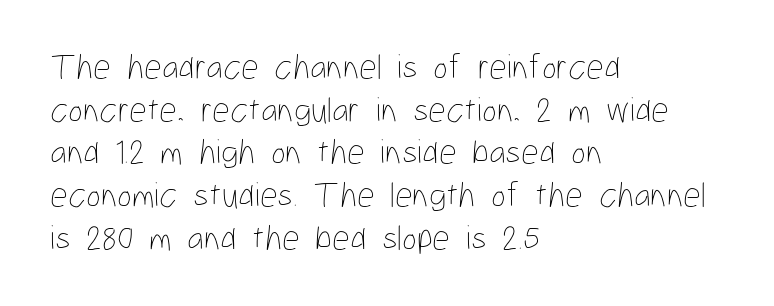
Descender tails drop into unmarked territory. Does the copy run flush right? No — it runs flush left. This sample uses plain, unmodified letter spacing. These glyphs show unthickened strokes, regular width or finer.
